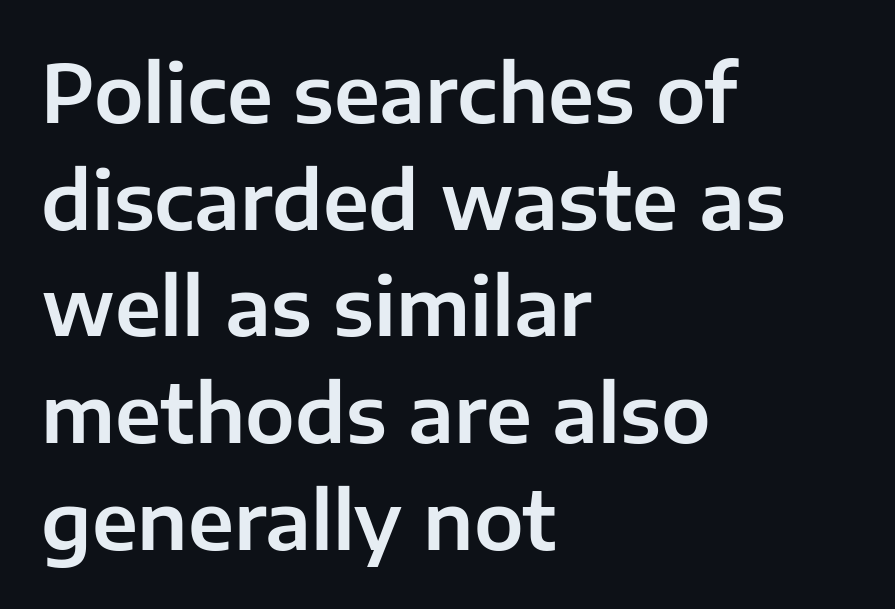
Q: Is the text italic (slanted)? A: No, it is upright.
Q: Is the typeface a serif or a sans-serif typeface? A: Sans-serif.
Q: Is the text underlined? A: No.
Q: How is the paragraph aligned? A: Left-aligned.
Q: Is the spacing between letters normal or unusually wide? A: Normal.
Q: Is the spacing between lines tight, normal or loose? A: Normal.
Q: Width (condensed, normal, or wide)? A: Normal.
Q: Stroke contrast? A: Low.
Q: x-height? A: Medium.
Q: Monospaced? A: No.
